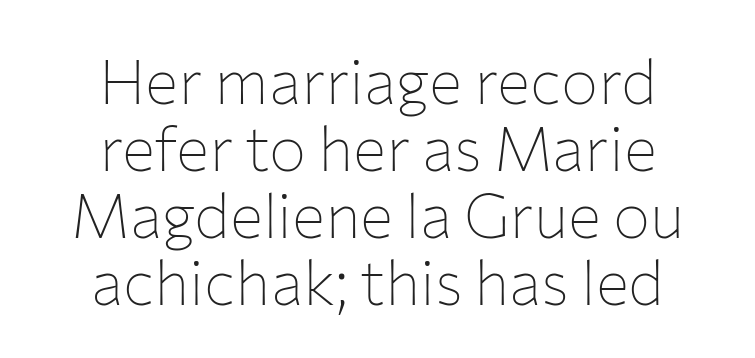
The image shows 62 px thin sans-serif type, upright; set centered, tight line spacing (1.08x), normal letter spacing, not underlined; low stroke contrast and a medium x-height.
